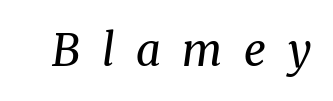
Do the characters align in a grid? No, the font is proportional. Plain, unruled lines of type. Spacing between characters has been opened up far beyond the box default. This sample uses a serif face. The glyphs look as if they've been sheared to an angle.
